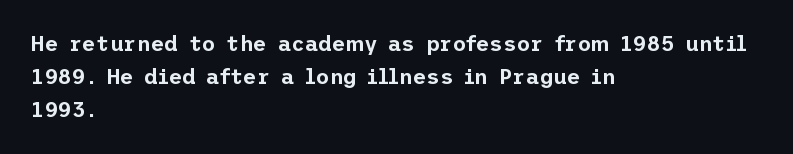
{"italic": "no", "underline": "no", "align": "left", "line_spacing": "normal", "line_spacing_ratio": 1.58, "letter_spacing": "normal", "letter_spacing_em": 0.0, "glyph_px": 21}
